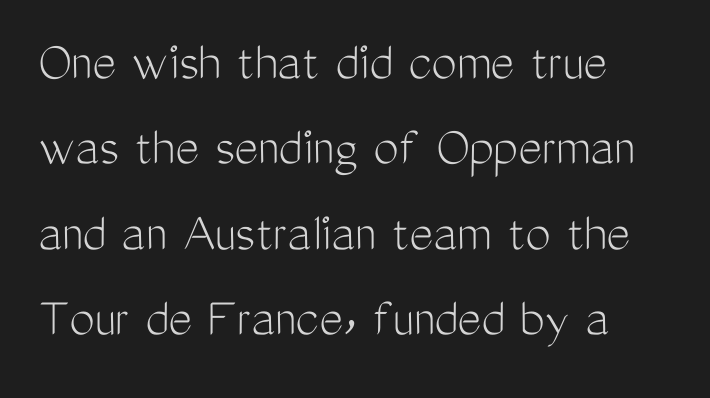
Lines of text with bare space underneath. What's the leading like? Ordinary, nothing unusual. The letters advance in unequal steps, a hallmark of proportional type. The rendering keeps characters at their native spacing. Is there any slant? The stems are plumb.
